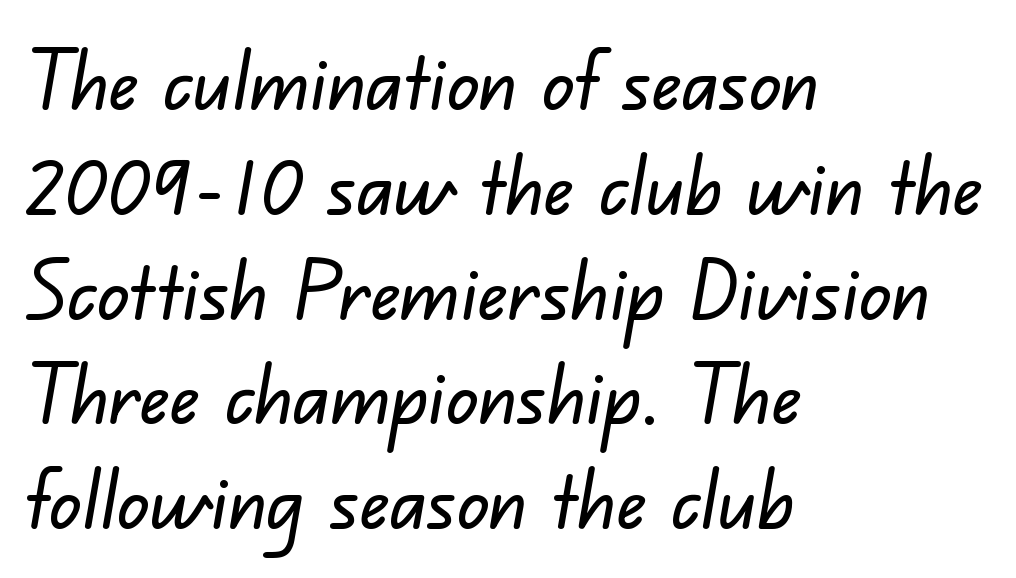
{"serif": "no", "width": "normal", "stroke_contrast": "low", "x_height": "small", "monospaced": "no", "underline": "no", "align": "left", "line_spacing": "normal", "line_spacing_ratio": 1.31, "letter_spacing": "normal", "letter_spacing_em": 0.0, "glyph_px": 80}
